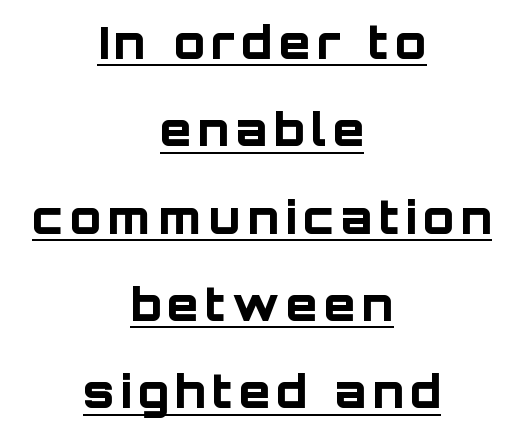
{"serif": "no", "italic": "no", "bold": "yes", "weight": "bold", "width": "normal", "stroke_contrast": "low", "x_height": "large", "monospaced": "no", "underline": "yes", "align": "center", "line_spacing": "loose", "line_spacing_ratio": 1.94, "glyph_px": 45}
